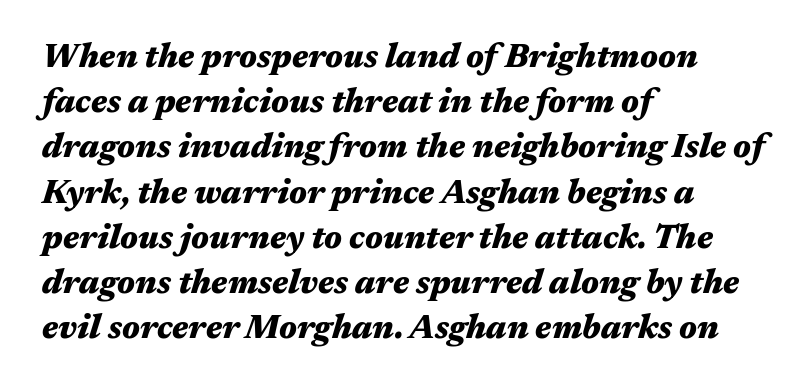
The image shows 33 px heavy, wide type, italic (leaning right); set left-aligned, normal line spacing (1.37x), normal letter spacing, not underlined; medium stroke contrast and a medium x-height.
